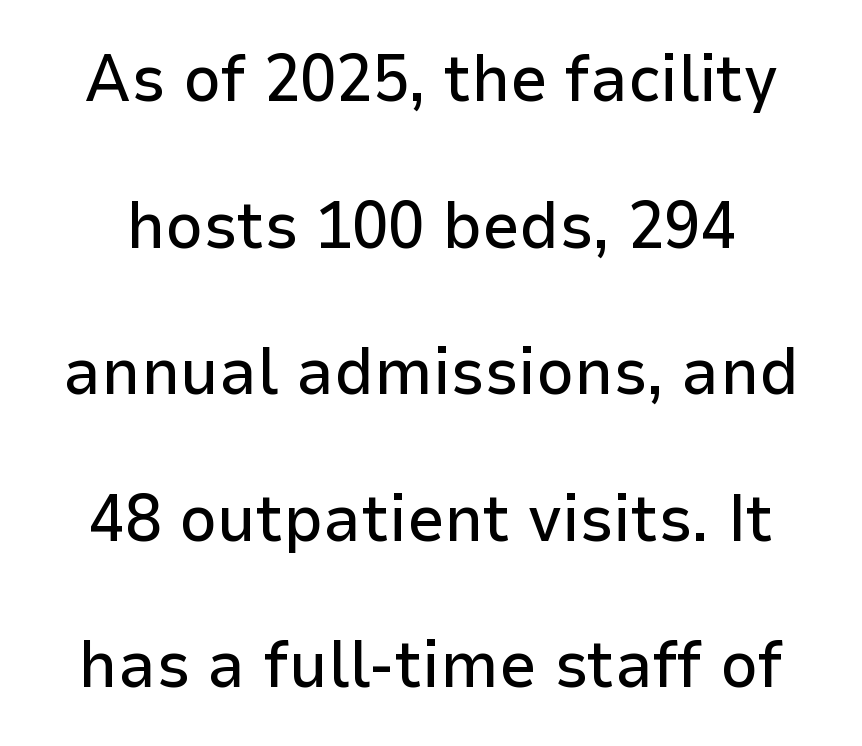
The image shows 66 px sans-serif type, upright; set loose line spacing (2.22x), normal letter spacing, not underlined; low stroke contrast and a medium x-height.
